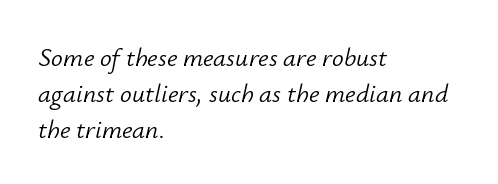
Caption: standard tracking, unaltered. The lettering tilts uniformly, giving the passage an italic look. All the whitespace from short lines collects on the right. Each stroke keeps to a modest, everyday thickness or less.
